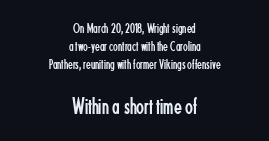
Q: Is the text bold? A: No.
Q: Is the text italic (slanted)? A: No, it is upright.
Q: Is the text underlined? A: No.
Q: How is the paragraph aligned? A: Centered.
Q: Is the spacing between letters normal or unusually wide? A: Normal.
Q: Is the spacing between lines tight, normal or loose? A: Normal.
Q: Which block of text is set in a larger size, the first (top) or the second (bottom)? A: The second (bottom) one.
